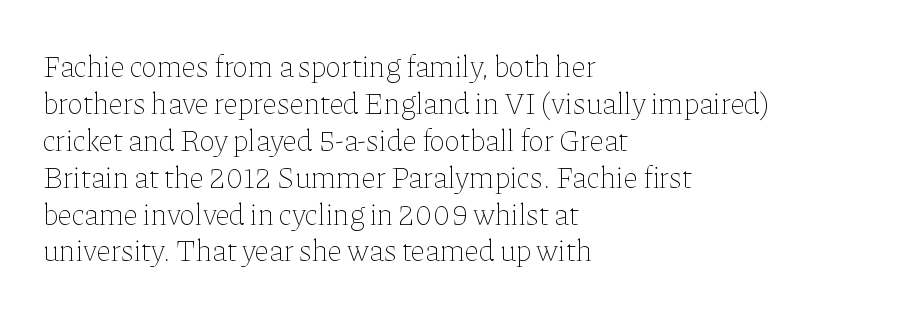
Q: Is the text bold? A: No.
Q: Is the text italic (slanted)? A: No, it is upright.
Q: Is the text underlined? A: No.
Q: How is the paragraph aligned? A: Left-aligned.
Q: Is the spacing between letters normal or unusually wide? A: Normal.
Q: Width (condensed, normal, or wide)? A: Normal.
Q: Stroke contrast? A: Low.
Q: x-height? A: Medium.
Q: Monospaced? A: No.
